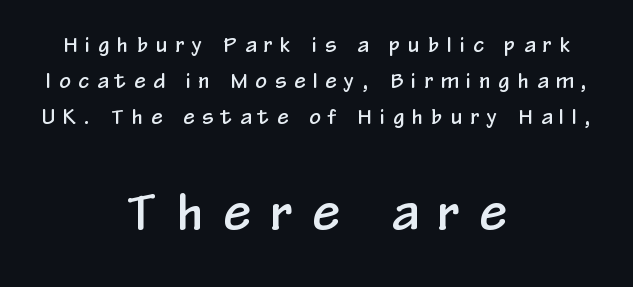
The image shows 49 px condensed sans-serif type, upright; set centered, line spacing 1.79x, unusually wide letter spacing (+0.41 em), not underlined; the second (bottom) block is 2.45x larger; low stroke contrast and a medium x-height.
